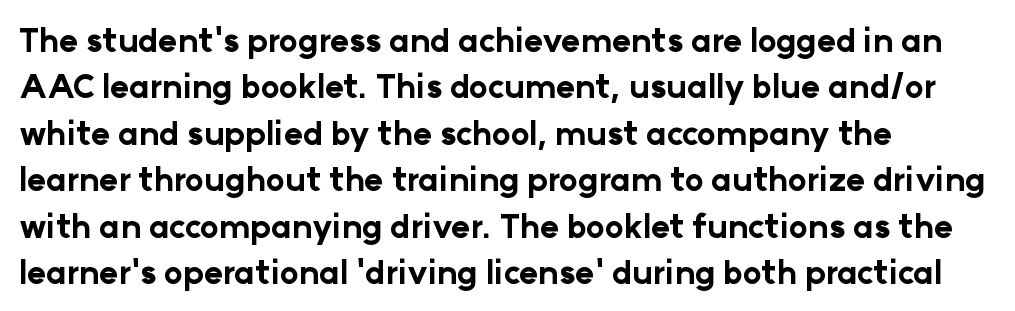
{"serif": "no", "italic": "no", "bold": "yes", "weight": "bold", "width": "normal", "stroke_contrast": "low", "x_height": "medium", "monospaced": "no", "underline": "no", "align": "left", "line_spacing": "normal", "line_spacing_ratio": 1.45, "letter_spacing": "normal", "letter_spacing_em": 0.0, "glyph_px": 32}
